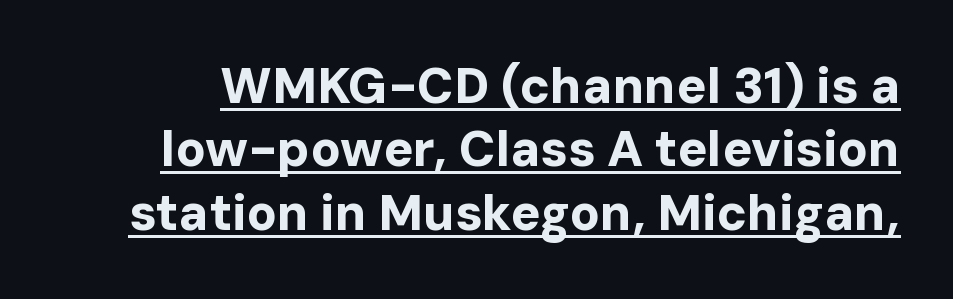
Q: Is the text bold? A: Yes.
Q: Is the text italic (slanted)? A: No, it is upright.
Q: Is the typeface a serif or a sans-serif typeface? A: Sans-serif.
Q: Is the text underlined? A: Yes.
Q: Is the spacing between letters normal or unusually wide? A: Normal.
Q: Is the spacing between lines tight, normal or loose? A: Normal.
Q: Width (condensed, normal, or wide)? A: Normal.
Q: Stroke contrast? A: Low.
Q: x-height? A: Medium.
Q: Monospaced? A: No.
